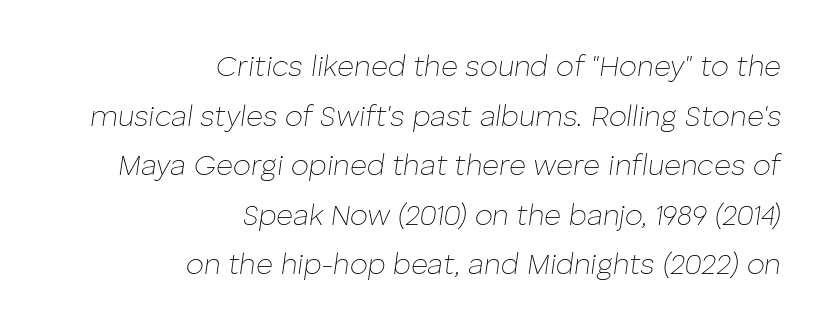
Q: Is the text bold? A: No.
Q: Is the text italic (slanted)? A: Yes, it leans right by about 8 degrees.
Q: Is the text underlined? A: No.
Q: How is the paragraph aligned? A: Right-aligned.
Q: Is the spacing between letters normal or unusually wide? A: Normal.
Q: Width (condensed, normal, or wide)? A: Normal.
Q: Stroke contrast? A: Low.
Q: x-height? A: Medium.
Q: Monospaced? A: No.
